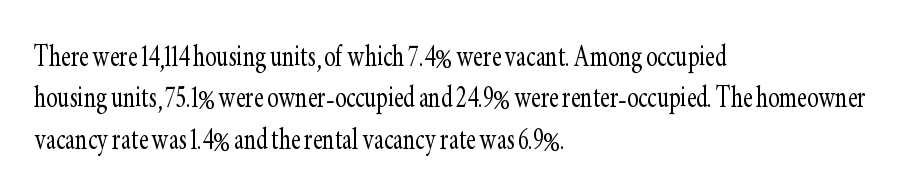
The image shows 34 px light, condensed serif type, upright; set left-aligned, line spacing 1.22x, normal letter spacing, not underlined; low stroke contrast and a small x-height.
